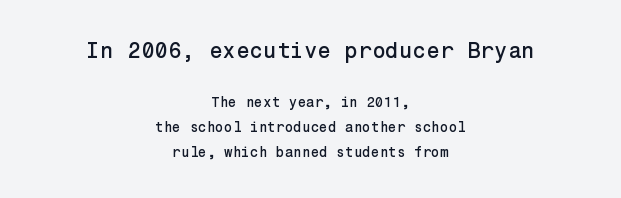
These lines were composed using upright roman letters. Each row of text sits above clean, open space. Type size steps down from the first block to the second. Here the glyphs are tracked normally, forming tight word shapes. Horizontally, the lines are justified to the midpoint only.
